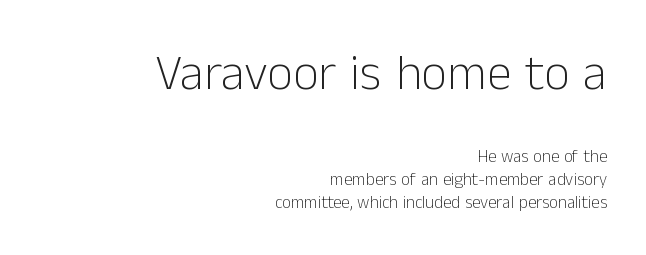
{"serif": "no", "italic": "no", "bold": "no", "weight": "light", "width": "normal", "stroke_contrast": "low", "x_height": "medium", "monospaced": "no", "underline": "no", "align": "right", "line_spacing": "normal", "line_spacing_ratio": 1.33, "letter_spacing": "normal", "letter_spacing_em": 0.0, "larger_block": "first", "size_ratio": 2.94, "glyph_px": 50}
